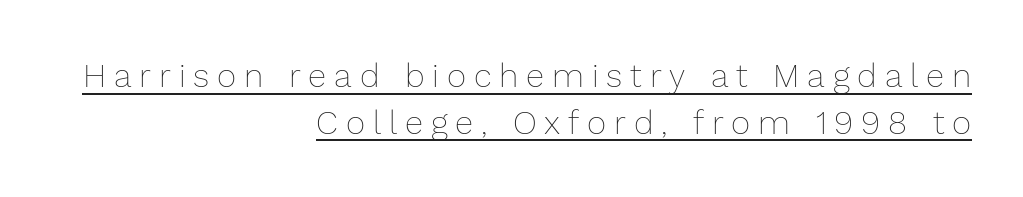
The image shows 33 px thin type, upright; set right-aligned, normal line spacing (1.41x), unusually wide letter spacing (+0.24 em), underlined; low stroke contrast and a medium x-height.
